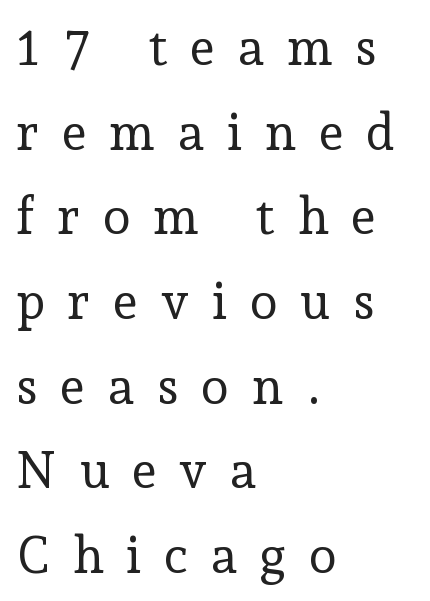
{"serif": "yes", "italic": "no", "bold": "no", "weight": "regular", "width": "normal", "stroke_contrast": "low", "x_height": "medium", "monospaced": "no", "underline": "no", "align": "left", "line_spacing": "normal", "line_spacing_ratio": 1.66, "letter_spacing": "wide", "letter_spacing_em": 0.44, "glyph_px": 51}
